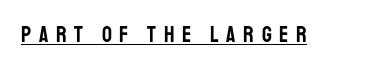
The image shows 22 px text type, upright; set unusually wide letter spacing (+0.35 em), underlined.
